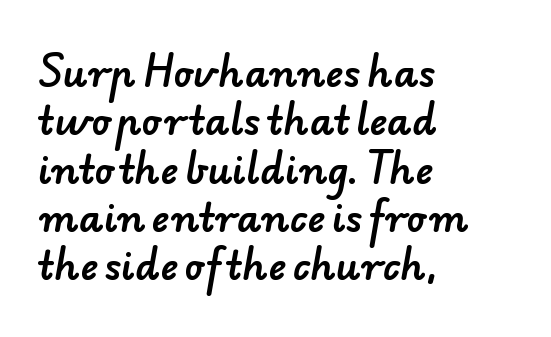
Q: Is the typeface a serif or a sans-serif typeface? A: Sans-serif.
Q: Is the text underlined? A: No.
Q: How is the paragraph aligned? A: Left-aligned.
Q: Is the spacing between letters normal or unusually wide? A: Normal.
Q: Is the spacing between lines tight, normal or loose? A: Normal.
Q: Width (condensed, normal, or wide)? A: Normal.
Q: Stroke contrast? A: Low.
Q: x-height? A: Small.
Q: Monospaced? A: No.
